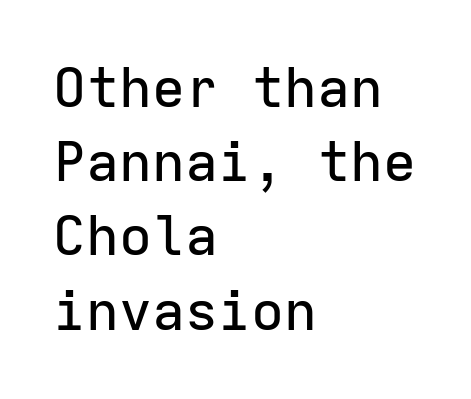
Q: Is the text italic (slanted)? A: No, it is upright.
Q: Is the typeface a serif or a sans-serif typeface? A: Sans-serif.
Q: Is the text underlined? A: No.
Q: How is the paragraph aligned? A: Left-aligned.
Q: Is the spacing between letters normal or unusually wide? A: Normal.
Q: Is the spacing between lines tight, normal or loose? A: Normal.
Q: Width (condensed, normal, or wide)? A: Normal.
Q: Stroke contrast? A: Low.
Q: x-height? A: Medium.
Q: Monospaced? A: Yes.
